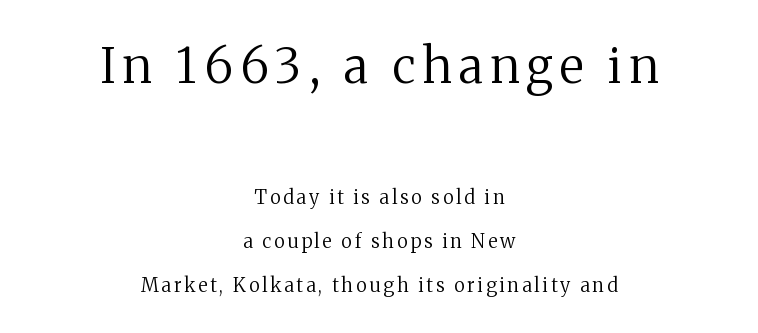
Q: Is the text bold? A: No.
Q: Is the text italic (slanted)? A: No, it is upright.
Q: Is the typeface a serif or a sans-serif typeface? A: Serif.
Q: Is the text underlined? A: No.
Q: How is the paragraph aligned? A: Centered.
Q: Is the spacing between lines tight, normal or loose? A: Loose.
Q: Which block of text is set in a larger size, the first (top) or the second (bottom)? A: The first (top) one.
Q: Width (condensed, normal, or wide)? A: Normal.
Q: Stroke contrast? A: Medium.
Q: x-height? A: Medium.
Q: Monospaced? A: No.
